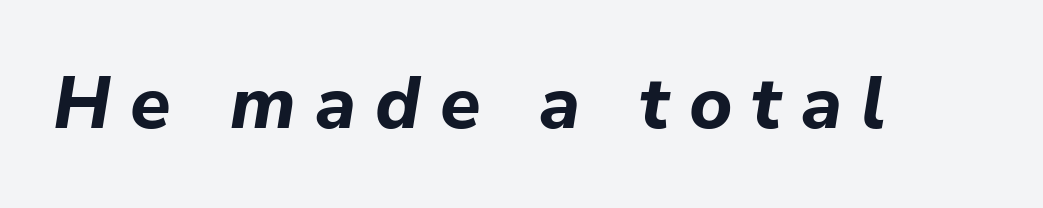
The image shows 74 px bold type, italic (leaning right); set unusually wide letter spacing (+0.26 em), not underlined; low stroke contrast and a medium x-height.
